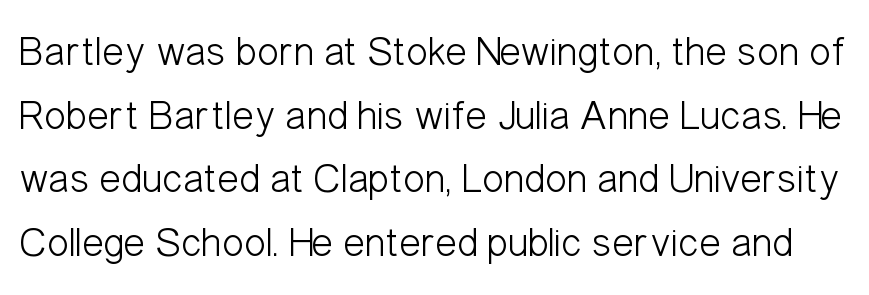
{"serif": "no", "italic": "no", "bold": "no", "weight": "light", "width": "condensed", "stroke_contrast": "low", "x_height": "medium", "monospaced": "no", "underline": "no", "line_spacing": "normal", "line_spacing_ratio": 1.55, "letter_spacing": "normal", "letter_spacing_em": 0.0, "glyph_px": 41}
